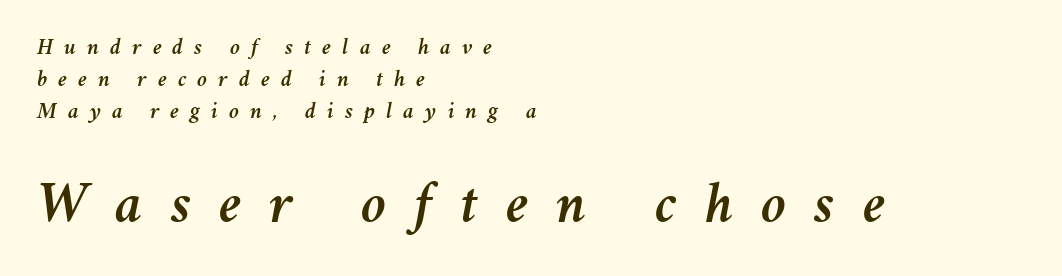
Does the copy run flush right? No — it runs flush left. No word sits above an underline. Italic: yes, the glyphs are oblique. The passage shown is typed in a proportional face where columns would drift. Look at the tracking — it's clearly loosened, letters drifting apart. Compare the two chunks: the lower has the greater cap height.
